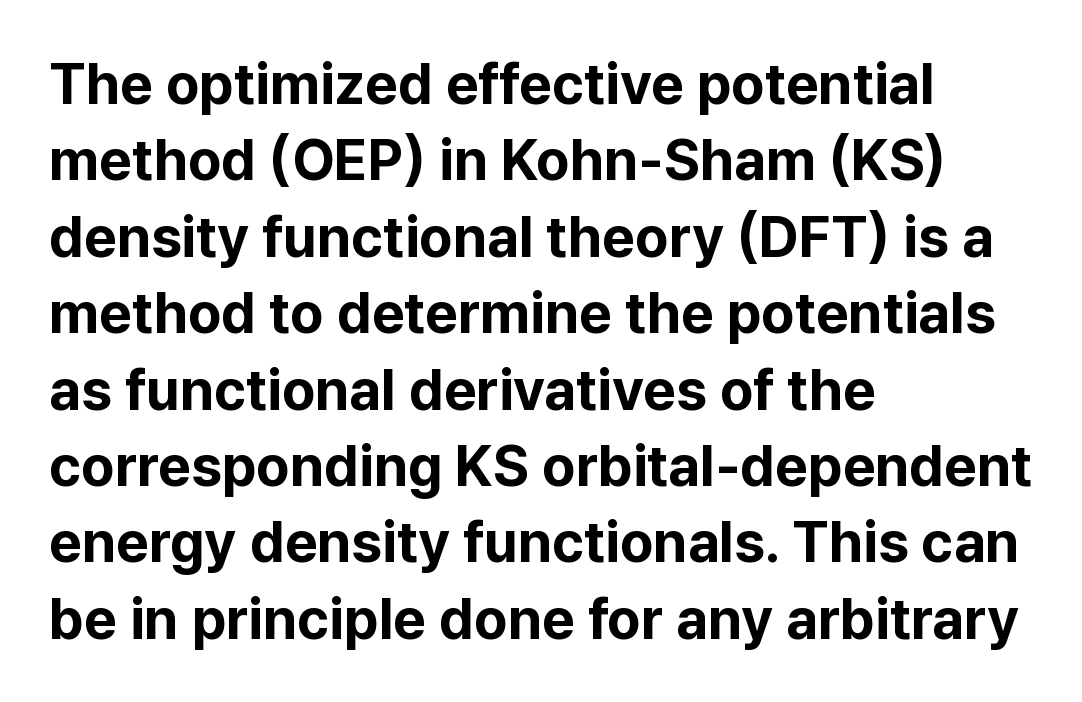
The image shows 57 px bold sans-serif type, upright; set left-aligned, normal line spacing (1.34x), normal letter spacing, not underlined; low stroke contrast and a medium x-height.
